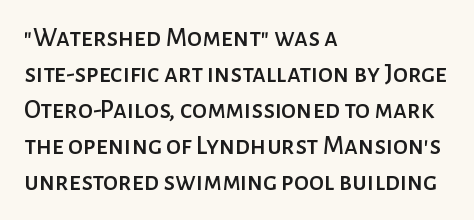
Vertically, the passage feels balanced, rows spaced as you'd expect. The face used here is rendered with its standard letterfit. The words here are not underlined. Posture: straight, roman, zero tilt.
